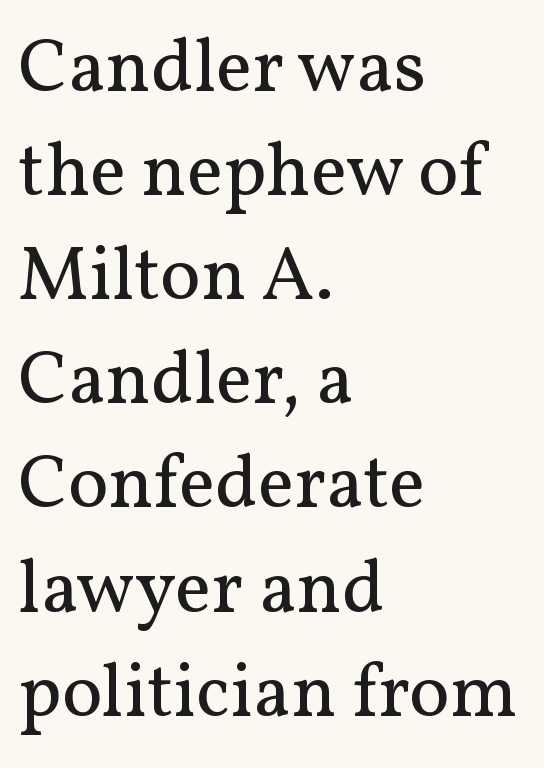
The image shows 76 px regular-weight serif type, upright; set left-aligned, normal line spacing (1.37x), normal letter spacing, not underlined; medium stroke contrast and a medium x-height.
